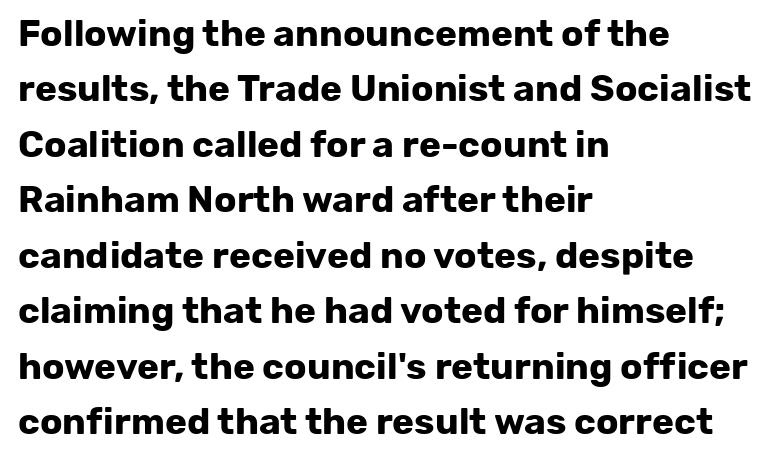
The image shows 37 px bold sans-serif type, upright; set left-aligned, normal line spacing (1.5x), normal letter spacing, not underlined; low stroke contrast and a medium x-height.
